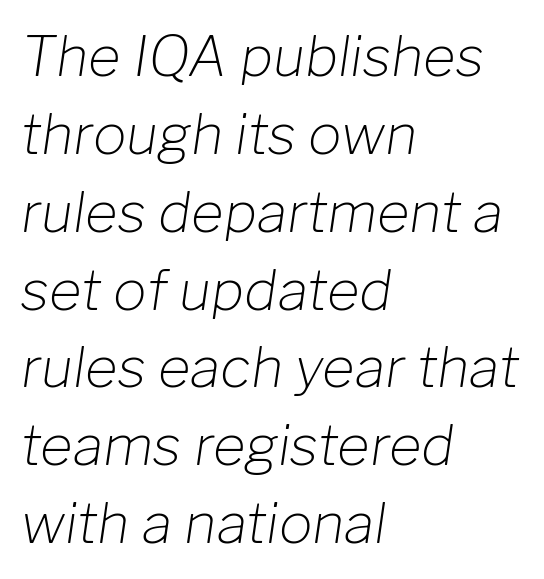
{"italic": "yes", "lean": "right", "slant_degrees": 8, "bold": "no", "weight": "light", "width": "normal", "stroke_contrast": "low", "x_height": "medium", "monospaced": "no", "underline": "no", "align": "left", "line_spacing": "normal", "line_spacing_ratio": 1.39, "letter_spacing": "normal", "letter_spacing_em": 0.0, "glyph_px": 56}
